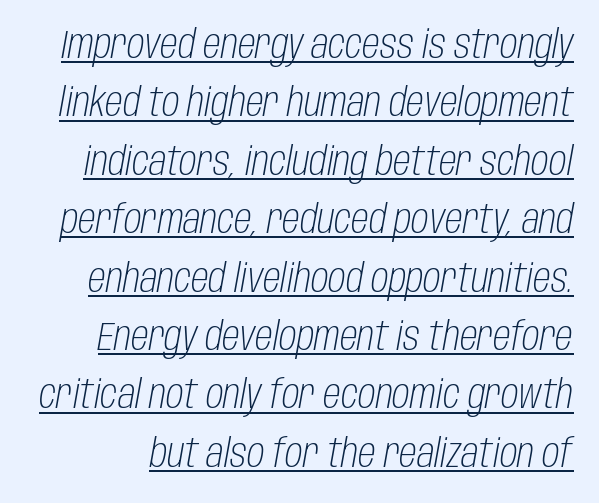
Q: Is the text bold? A: No.
Q: Is the text italic (slanted)? A: Yes, it leans right by about 10 degrees.
Q: Is the text underlined? A: Yes.
Q: Is the spacing between letters normal or unusually wide? A: Normal.
Q: Is the spacing between lines tight, normal or loose? A: Normal.
Q: Width (condensed, normal, or wide)? A: Condensed.
Q: Stroke contrast? A: Low.
Q: x-height? A: Large.
Q: Monospaced? A: No.
